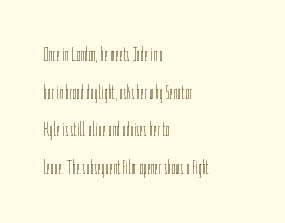
{"italic": "no", "bold": "no", "underline": "no", "align": "left", "line_spacing_ratio": 1.88, "letter_spacing": "normal", "letter_spacing_em": 0.0, "glyph_px": 20}
